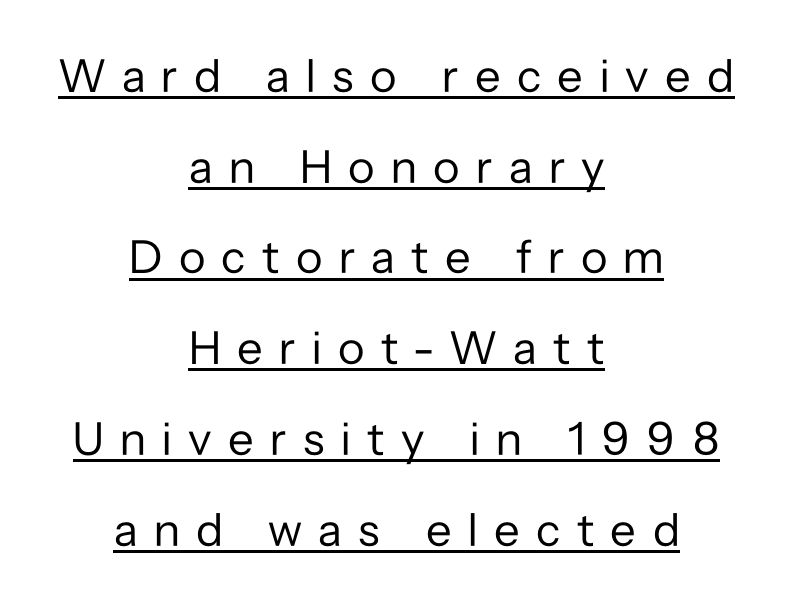
{"serif": "no", "italic": "no", "bold": "no", "weight": "regular", "width": "normal", "stroke_contrast": "low", "x_height": "medium", "monospaced": "no", "underline": "yes", "align": "center", "line_spacing": "loose", "line_spacing_ratio": 1.93, "letter_spacing": "wide", "letter_spacing_em": 0.35, "glyph_px": 47}
